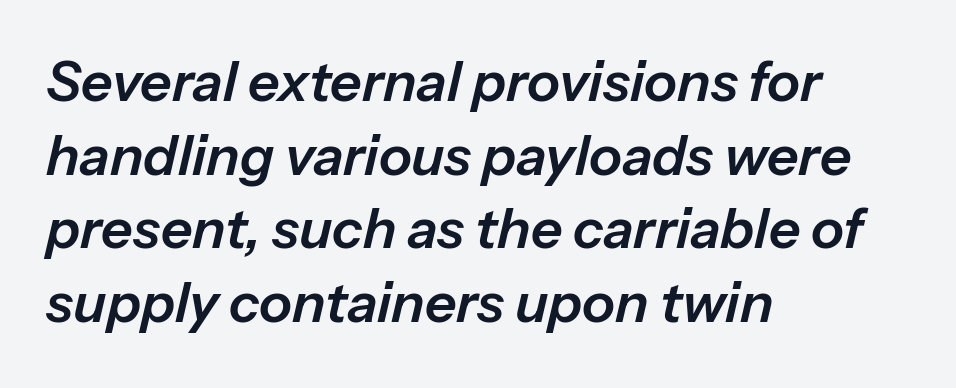
The image shows 55 px text type, italic (leaning right); set left-aligned, normal line spacing (1.34x), normal letter spacing, not underlined; low stroke contrast and a medium x-height.
